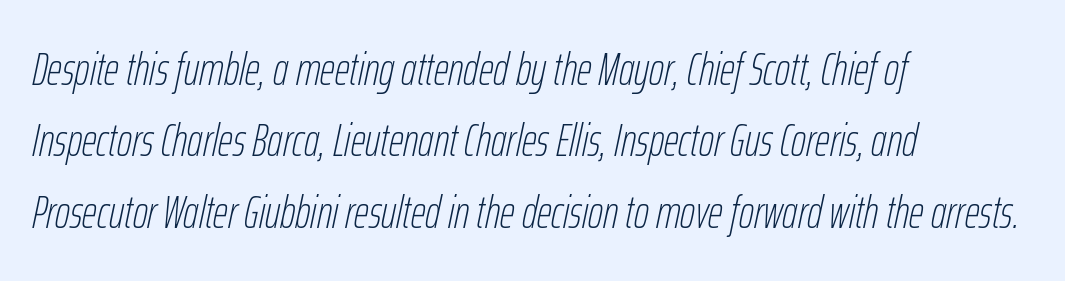
Q: Is the text bold? A: No.
Q: Is the text italic (slanted)? A: Yes, it leans right by about 12 degrees.
Q: Is the text underlined? A: No.
Q: How is the paragraph aligned? A: Left-aligned.
Q: Is the spacing between letters normal or unusually wide? A: Normal.
Q: Is the spacing between lines tight, normal or loose? A: Normal.
Q: Width (condensed, normal, or wide)? A: Condensed.
Q: Stroke contrast? A: Low.
Q: x-height? A: Medium.
Q: Monospaced? A: No.
